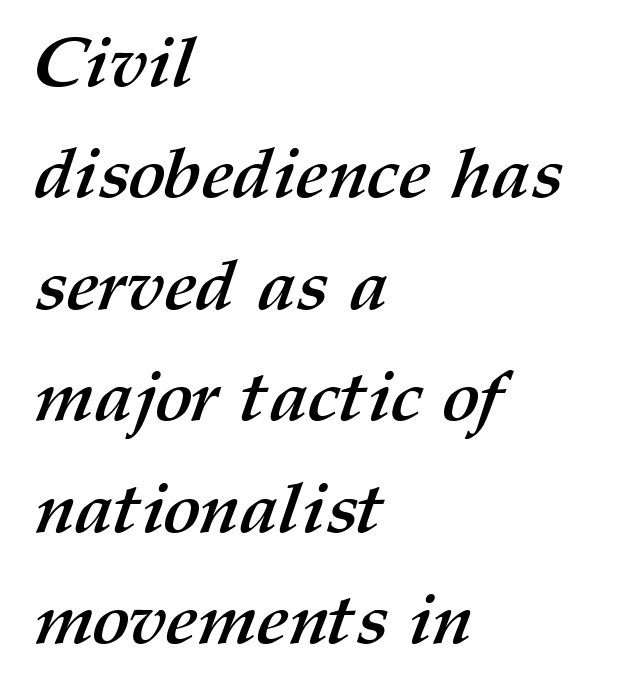
Q: Is the text bold? A: Yes.
Q: Is the text underlined? A: No.
Q: How is the paragraph aligned? A: Left-aligned.
Q: Is the spacing between letters normal or unusually wide? A: Normal.
Q: Is the spacing between lines tight, normal or loose? A: Normal.
Q: Width (condensed, normal, or wide)? A: Normal.
Q: Stroke contrast? A: Medium.
Q: x-height? A: Medium.
Q: Monospaced? A: No.
